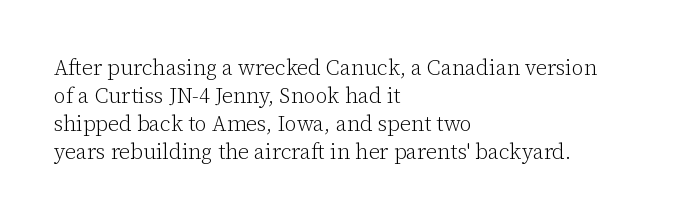
Visually the block forms a straight wall on the left and a jagged coastline on the right. Style check: upright. Bold? No — there's no thickening of the strokes. Notice how descenders clear the ascenders below comfortably — that's standard leading. Each word holds together tightly as a unit, with standard inter-letter gaps.
